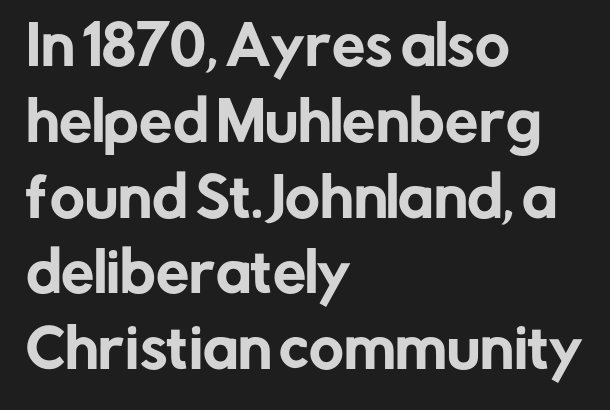
The image shows 53 px sans-serif type, upright; set left-aligned, normal line spacing (1.43x), normal letter spacing, not underlined; low stroke contrast and a medium x-height.
